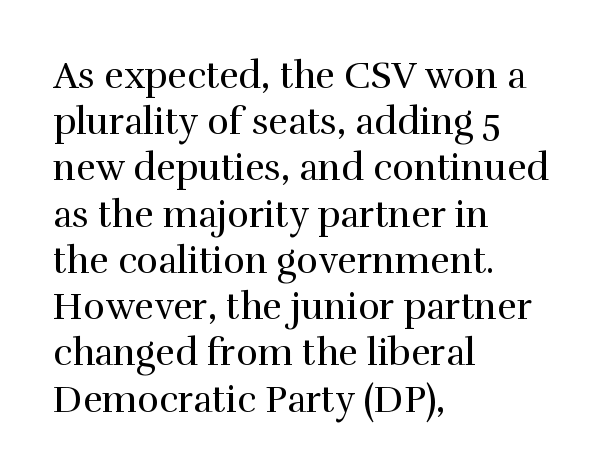
{"serif": "yes", "italic": "no", "bold": "no", "weight": "regular", "width": "normal", "stroke_contrast": "high", "x_height": "medium", "monospaced": "no", "underline": "no", "align": "left", "line_spacing": "normal", "line_spacing_ratio": 1.25, "letter_spacing": "normal", "letter_spacing_em": 0.0, "glyph_px": 37}
